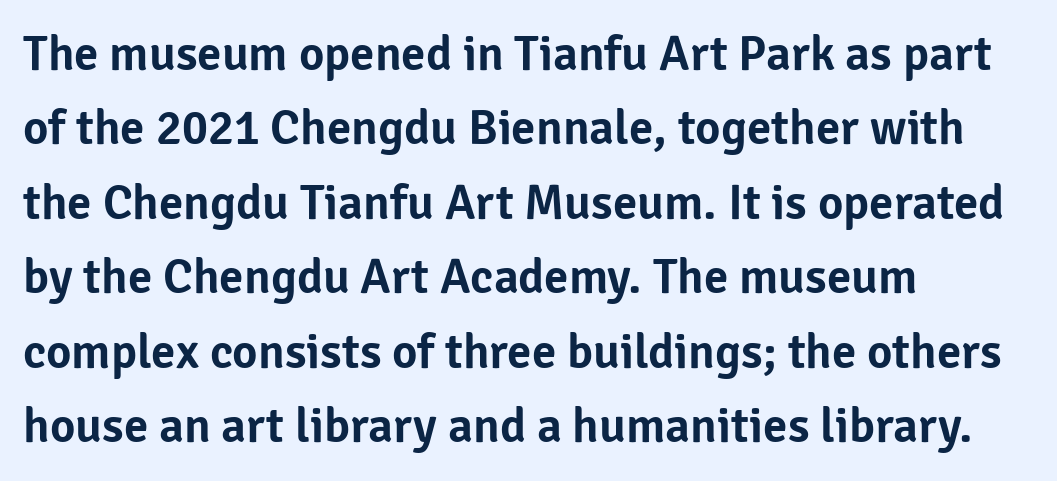
Q: Is the text italic (slanted)? A: No, it is upright.
Q: Is the typeface a serif or a sans-serif typeface? A: Sans-serif.
Q: Is the text underlined? A: No.
Q: How is the paragraph aligned? A: Left-aligned.
Q: Is the spacing between letters normal or unusually wide? A: Normal.
Q: Is the spacing between lines tight, normal or loose? A: Normal.
Q: Width (condensed, normal, or wide)? A: Normal.
Q: Stroke contrast? A: Low.
Q: x-height? A: Medium.
Q: Monospaced? A: No.
